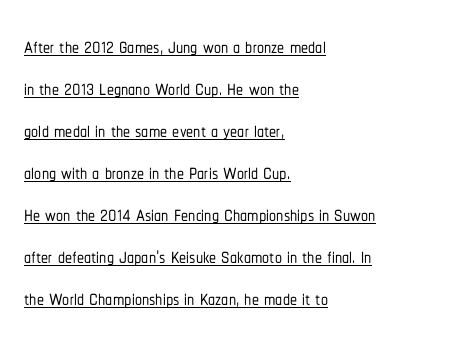
{"serif": "no", "italic": "no", "width": "condensed", "stroke_contrast": "low", "x_height": "medium", "monospaced": "no", "underline": "yes", "align": "left", "line_spacing": "normal", "line_spacing_ratio": 1.5, "letter_spacing": "normal", "letter_spacing_em": 0.0, "glyph_px": 28}
